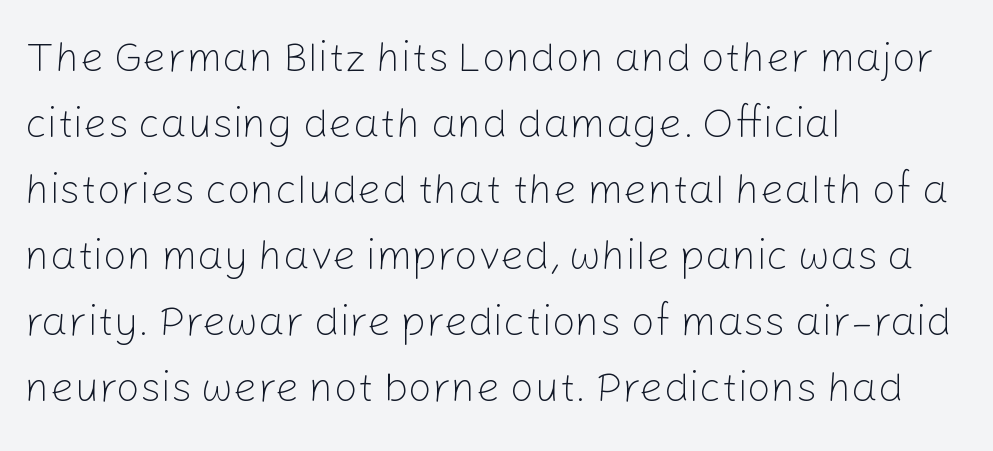
Q: Is the text bold? A: No.
Q: Is the text italic (slanted)? A: No, it is upright.
Q: Is the typeface a serif or a sans-serif typeface? A: Sans-serif.
Q: Is the text underlined? A: No.
Q: How is the paragraph aligned? A: Left-aligned.
Q: Is the spacing between letters normal or unusually wide? A: Normal.
Q: Is the spacing between lines tight, normal or loose? A: Normal.
Q: Width (condensed, normal, or wide)? A: Normal.
Q: Stroke contrast? A: Low.
Q: x-height? A: Medium.
Q: Monospaced? A: No.
